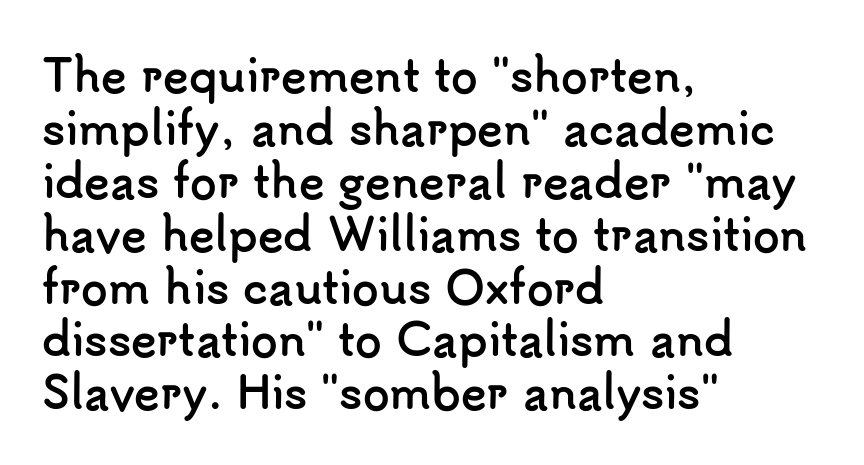
{"serif": "no", "italic": "no", "bold": "yes", "weight": "semibold", "width": "normal", "stroke_contrast": "low", "x_height": "small", "monospaced": "no", "underline": "no", "align": "left", "line_spacing_ratio": 1.23, "letter_spacing": "normal", "letter_spacing_em": 0.0, "glyph_px": 43}
